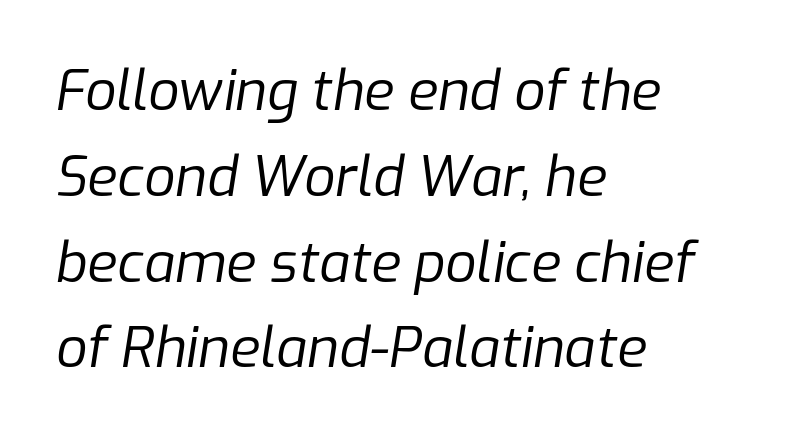
Designer's note — italics engaged. No extra tracking has been applied to these lines. Here the designer chose a conventional face with non-uniform glyph widths. All the whitespace from short lines collects on the right. The letterforms sit at book weight or below.
